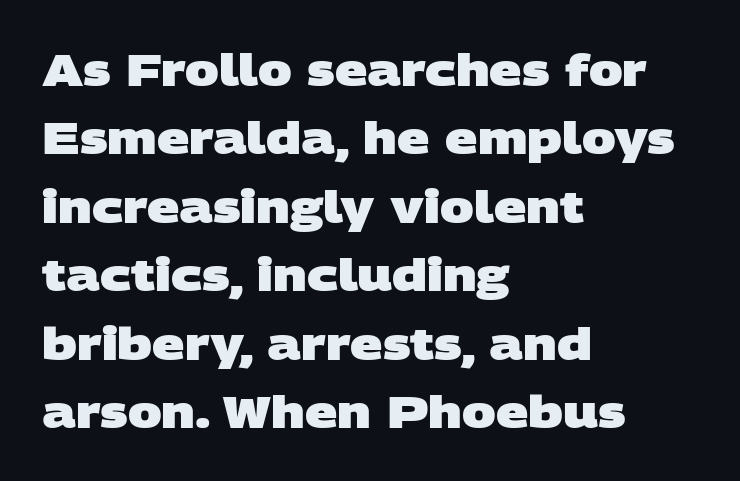
This rendering leaves character spacing at its baseline value. The text block is weighted toward the left margin, trailing off unevenly rightward. The words here are not underlined. Notice how thick the strokes are: this is what a full bold looks like. Is this a sans? Yes — the strokes have no serifs.
